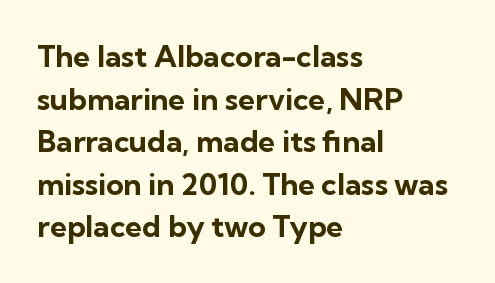
The image shows 30 px bold sans-serif type, upright; set left-aligned, normal line spacing (1.42x), normal letter spacing, not underlined; low stroke contrast and a medium x-height.
